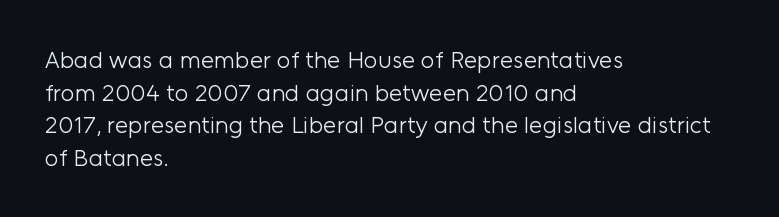
{"italic": "no", "bold": "no", "underline": "no", "align": "left", "line_spacing": "normal", "line_spacing_ratio": 1.36, "letter_spacing": "normal", "letter_spacing_em": 0.0, "glyph_px": 24}
